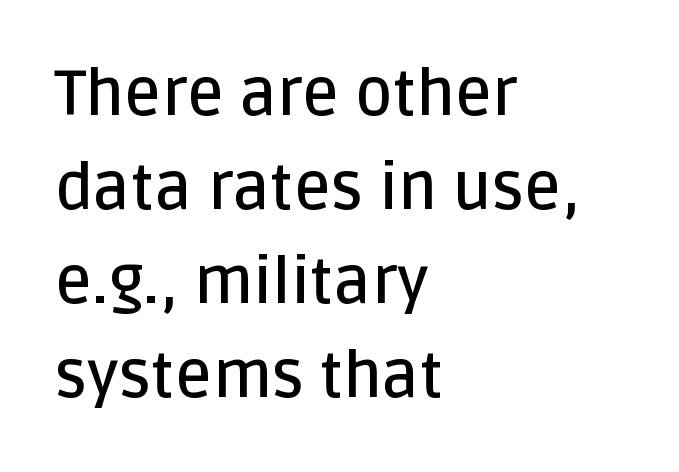
{"serif": "no", "italic": "no", "bold": "semi", "weight": "semibold", "width": "normal", "stroke_contrast": "low", "x_height": "large", "monospaced": "no", "underline": "no", "align": "left", "line_spacing": "normal", "line_spacing_ratio": 1.47, "letter_spacing": "normal", "letter_spacing_em": 0.0, "glyph_px": 64}
